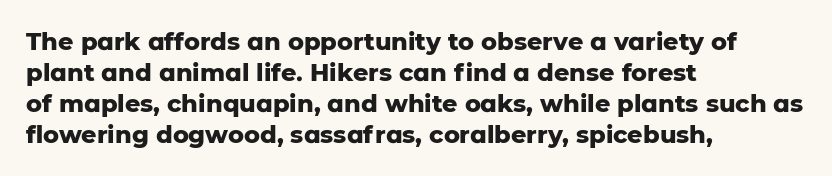
The image shows 24 px bold type, upright; set left-aligned, normal line spacing (1.29x), normal letter spacing, not underlined.
